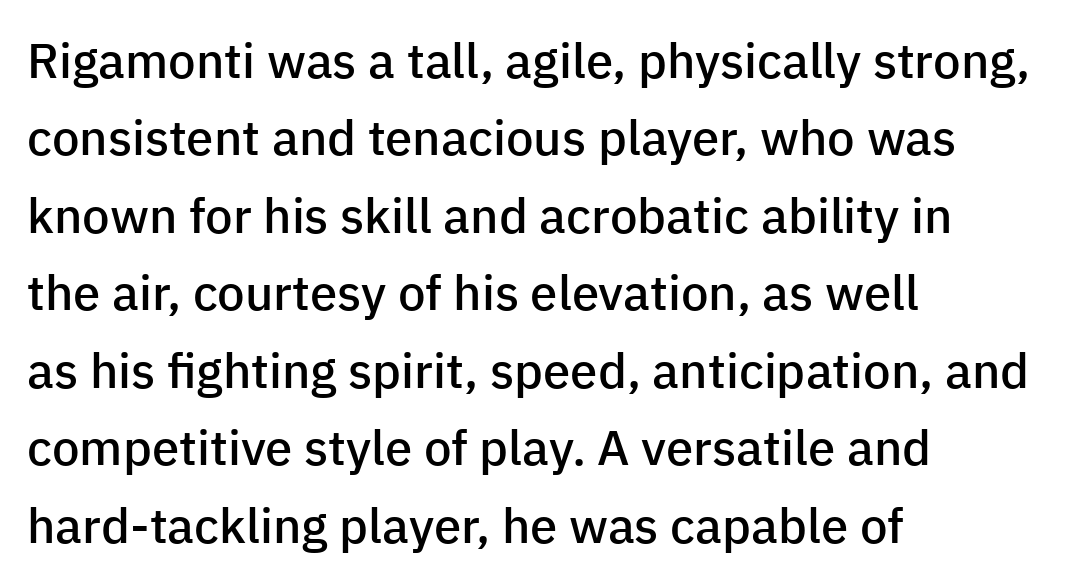
The image shows 49 px semibold sans-serif type, upright; set left-aligned, normal line spacing (1.58x), normal letter spacing, not underlined; low stroke contrast and a medium x-height.
